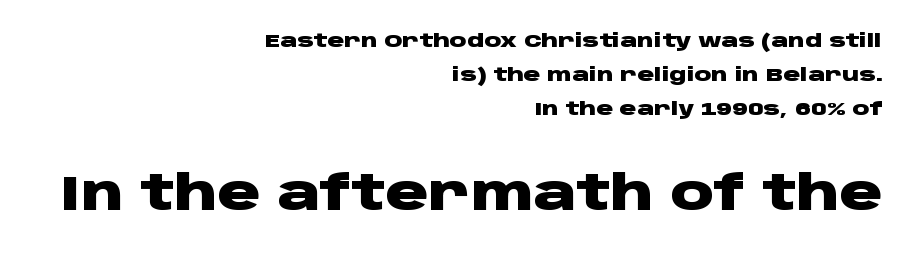
Heavy, bold letterforms. Quick note: not italic, upright. Underline: absent. Right-aligned paragraph, ragged on the left. Observe the ordinary spacing: letters are neighbours, not strangers. Typographically, this falls in the sans-serif category.
